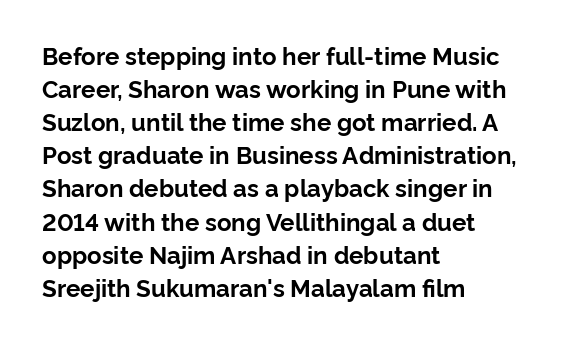
These lines keep a tight, regular rhythm from letter to letter. Heavy-handed strokes throughout: this text is bold. A normal amount of white space separates one row of letters from the next. The font's upright variant was chosen for this text. The string is rendered with underlining switched off. Which margin do the lines hug? The left one — the right edge is uneven.
